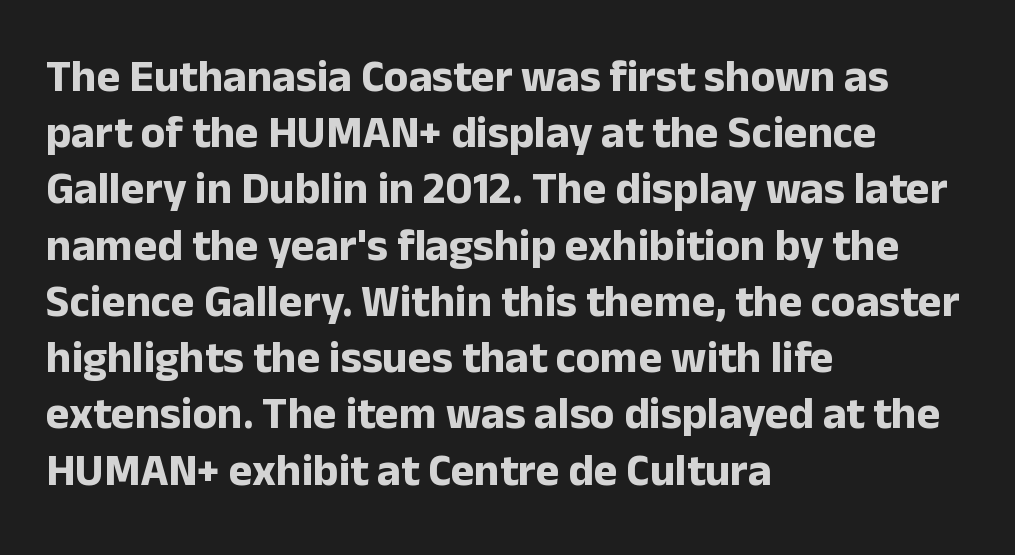
{"serif": "no", "italic": "no", "bold": "yes", "weight": "bold", "width": "normal", "stroke_contrast": "low", "x_height": "medium", "monospaced": "no", "underline": "no", "align": "left", "line_spacing": "normal", "line_spacing_ratio": 1.25, "letter_spacing": "normal", "letter_spacing_em": 0.0, "glyph_px": 45}
